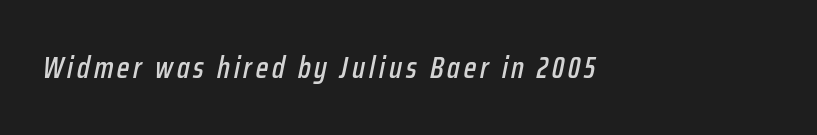
{"italic": "yes", "lean": "right", "slant_degrees": 12, "width": "condensed", "stroke_contrast": "low", "x_height": "medium", "monospaced": "no", "underline": "no", "glyph_px": 30}
